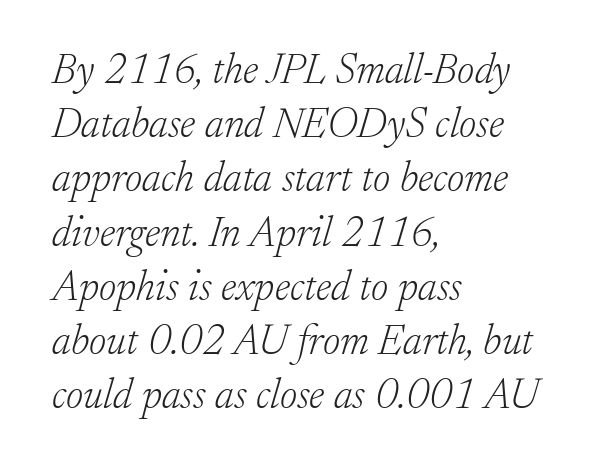
Q: Is the text bold? A: No.
Q: Is the text italic (slanted)? A: Yes, it leans right by about 17 degrees.
Q: Is the typeface a serif or a sans-serif typeface? A: Serif.
Q: Is the text underlined? A: No.
Q: How is the paragraph aligned? A: Left-aligned.
Q: Is the spacing between letters normal or unusually wide? A: Normal.
Q: Is the spacing between lines tight, normal or loose? A: Normal.
Q: Width (condensed, normal, or wide)? A: Normal.
Q: Stroke contrast? A: Low.
Q: x-height? A: Small.
Q: Monospaced? A: No.
